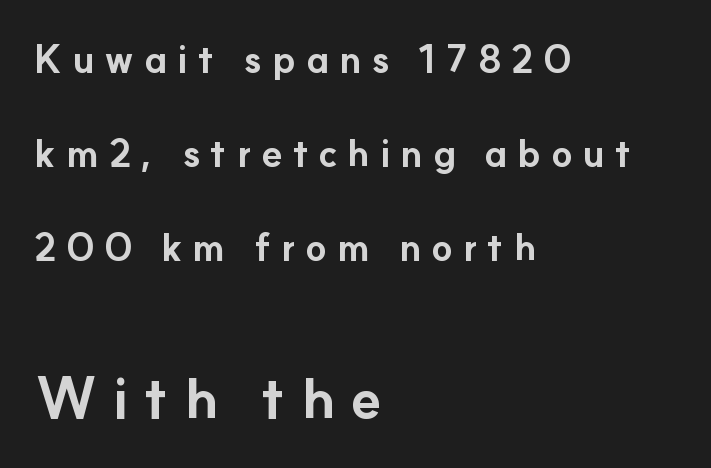
The image shows 57 px bold sans-serif type, upright; set left-aligned, loose line spacing (2.47x), unusually wide letter spacing (+0.26 em), not underlined; the second (bottom) block is 1.5x larger; low stroke contrast and a small x-height.
